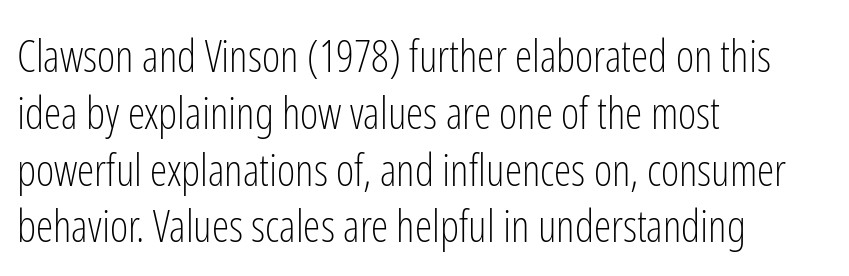
The image shows 44 px light, condensed sans-serif type, upright; set left-aligned, normal line spacing (1.29x), normal letter spacing, not underlined; low stroke contrast and a medium x-height.
